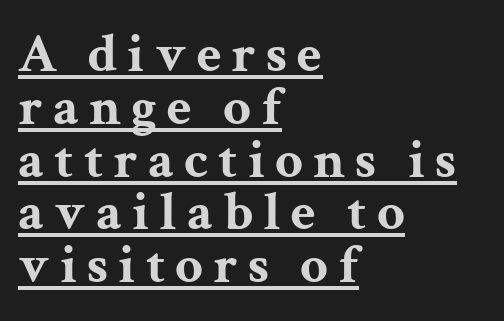
The image shows 55 px bold, wide serif type, upright; set left-aligned, tight line spacing (0.96x), underlined; medium stroke contrast and a medium x-height.
